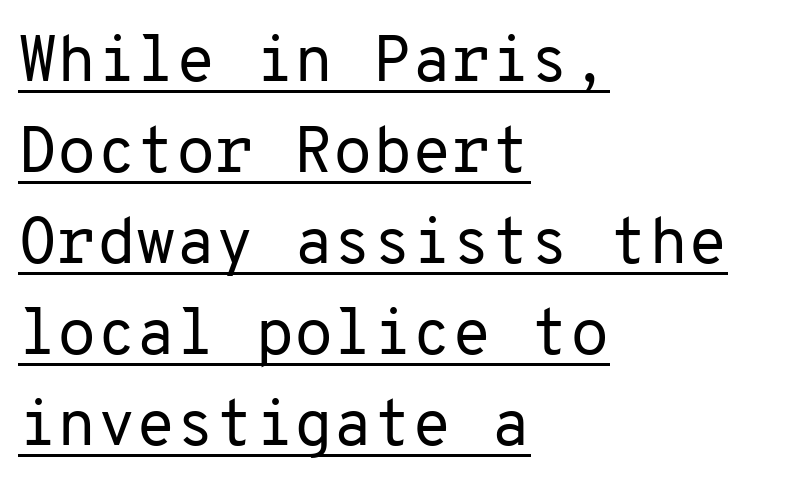
Q: Is the text bold? A: No.
Q: Is the text italic (slanted)? A: No, it is upright.
Q: Is the typeface a serif or a sans-serif typeface? A: Sans-serif.
Q: Is the text underlined? A: Yes.
Q: How is the paragraph aligned? A: Left-aligned.
Q: Is the spacing between letters normal or unusually wide? A: Normal.
Q: Is the spacing between lines tight, normal or loose? A: Normal.
Q: Width (condensed, normal, or wide)? A: Normal.
Q: Stroke contrast? A: Low.
Q: x-height? A: Medium.
Q: Monospaced? A: Yes.
